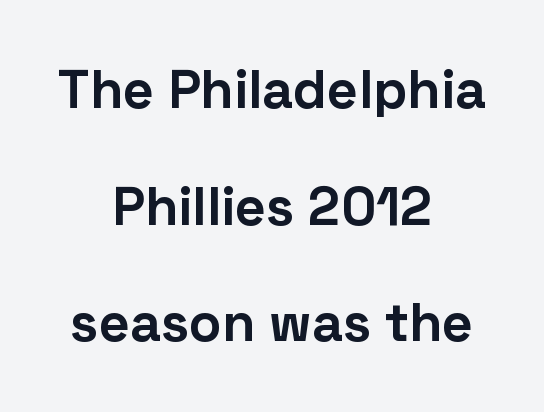
{"serif": "no", "italic": "no", "bold": "yes", "weight": "bold", "width": "normal", "stroke_contrast": "low", "x_height": "medium", "monospaced": "no", "underline": "no", "align": "center", "line_spacing": "loose", "line_spacing_ratio": 2.16, "letter_spacing": "normal", "letter_spacing_em": 0.0, "glyph_px": 54}
